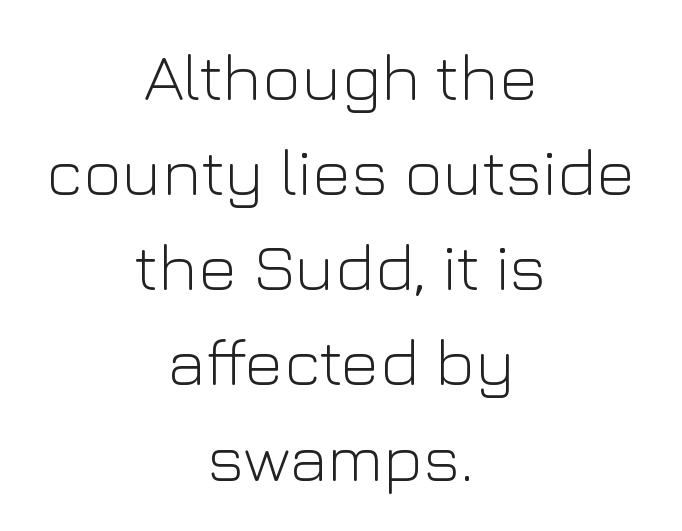
Interline gaps are of average width in this sample. Caption: standard tracking, unaltered. Lines of text with bare space underneath. The type sits square on the baseline with zero lean. Look at the bottom of the vertical strokes: they stop flat, with no serifs.
